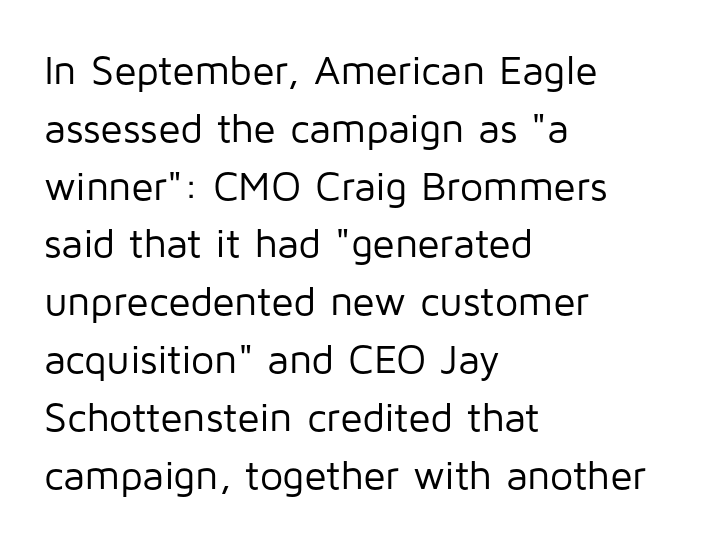
{"serif": "no", "italic": "no", "bold": "no", "weight": "regular", "width": "normal", "stroke_contrast": "low", "x_height": "medium", "monospaced": "no", "underline": "no", "align": "left", "line_spacing": "normal", "line_spacing_ratio": 1.41, "letter_spacing": "normal", "letter_spacing_em": 0.0, "glyph_px": 41}
